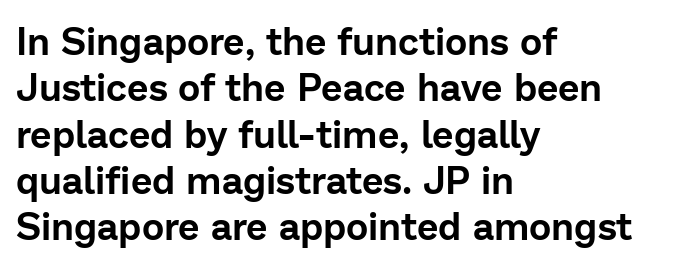
{"serif": "no", "italic": "no", "width": "normal", "stroke_contrast": "low", "x_height": "medium", "monospaced": "no", "underline": "no", "align": "left", "line_spacing_ratio": 1.22, "letter_spacing": "normal", "letter_spacing_em": 0.0, "glyph_px": 38}
